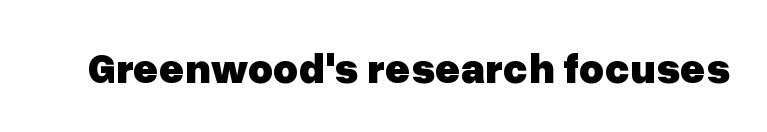
The image shows 43 px heavy sans-serif type, upright; set normal letter spacing, not underlined; low stroke contrast and a medium x-height.
